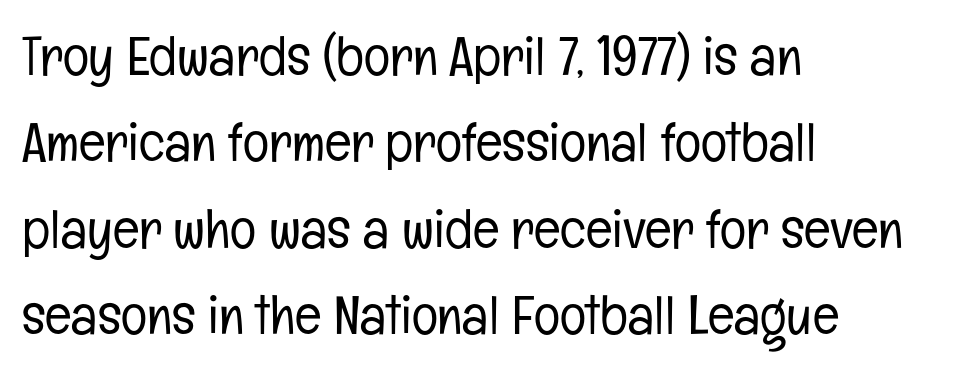
{"serif": "no", "italic": "no", "bold": "no", "weight": "light", "width": "condensed", "stroke_contrast": "low", "x_height": "medium", "monospaced": "no", "underline": "no", "align": "left", "line_spacing": "normal", "line_spacing_ratio": 1.57, "letter_spacing": "normal", "letter_spacing_em": 0.0, "glyph_px": 55}
